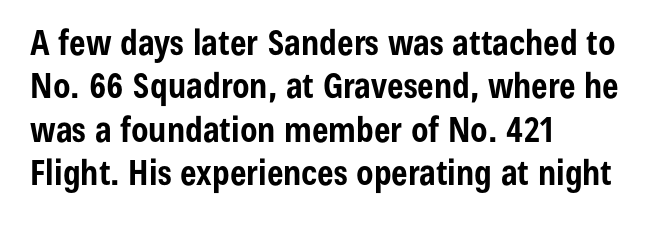
Q: Is the text bold? A: Yes.
Q: Is the text italic (slanted)? A: No, it is upright.
Q: Is the typeface a serif or a sans-serif typeface? A: Sans-serif.
Q: Is the text underlined? A: No.
Q: How is the paragraph aligned? A: Left-aligned.
Q: Is the spacing between letters normal or unusually wide? A: Normal.
Q: Width (condensed, normal, or wide)? A: Condensed.
Q: Stroke contrast? A: Low.
Q: x-height? A: Medium.
Q: Monospaced? A: No.
